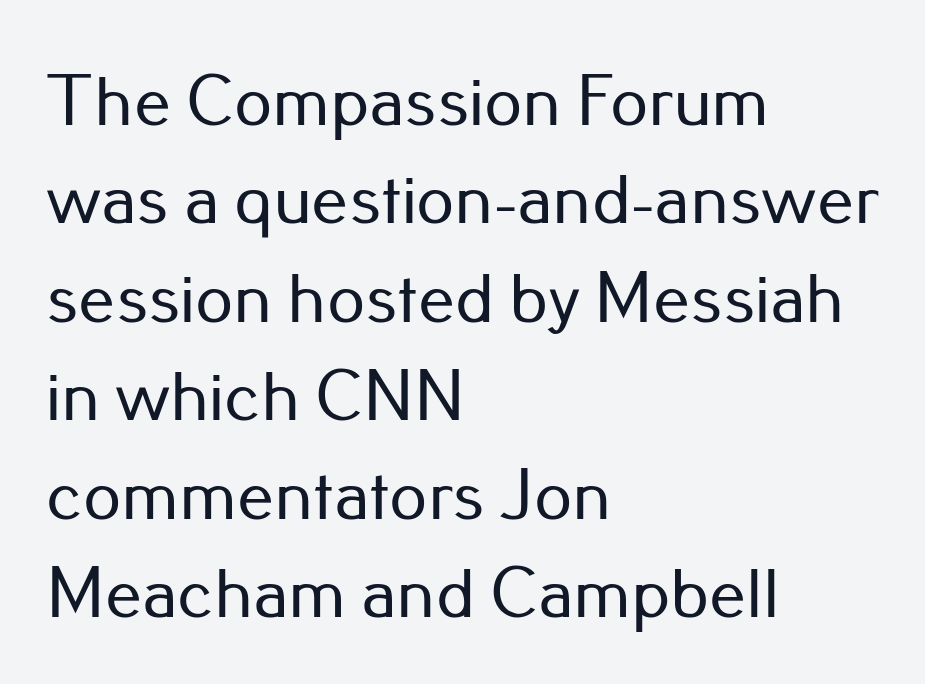
If you drew a line through each stem, it would be perfectly vertical. Stroke terminals: plain, sans-serif. Varying glyph widths throughout — classic text-font behaviour. The foot of each line stays bare and open. Caption: multi-line text, flush left, ragged right. Tracking value appears to be zero — textbook default spacing.
